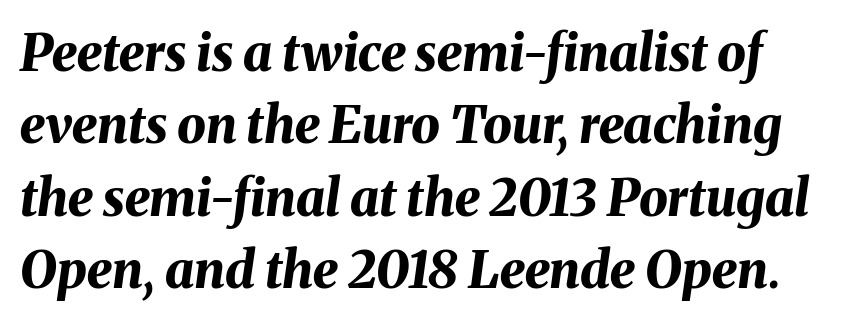
The image shows 51 px bold type, italic (leaning right); set normal line spacing (1.42x), normal letter spacing, not underlined; medium stroke contrast and a medium x-height.
